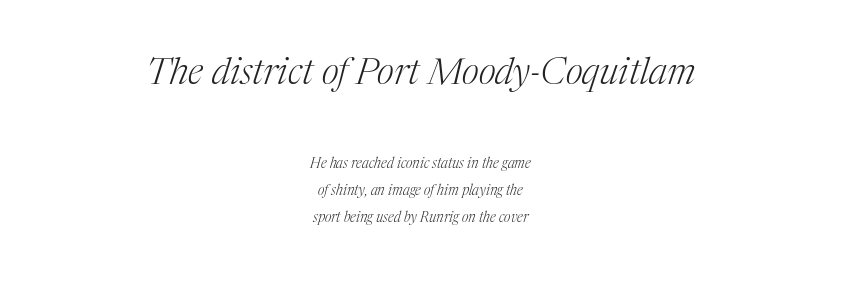
{"serif": "yes", "italic": "yes", "lean": "right", "slant_degrees": 17, "bold": "no", "weight": "light", "width": "normal", "stroke_contrast": "medium", "x_height": "medium", "monospaced": "no", "underline": "no", "align": "center", "line_spacing": "loose", "line_spacing_ratio": 1.95, "letter_spacing": "normal", "letter_spacing_em": 0.0, "larger_block": "first", "size_ratio": 2.64, "glyph_px": 37}
